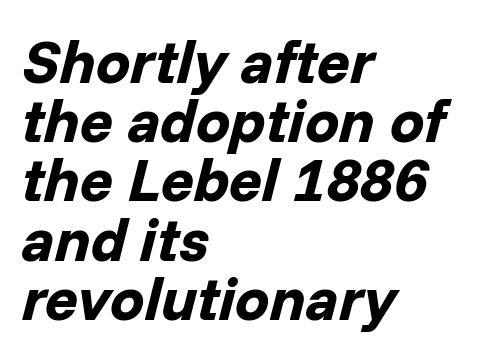
The block of text is dense from top to bottom, with scant space between rows. Teacher's note: observe the even left margin — that is flush-left alignment. Emphasis by weight is at full strength: bold. Only glyphs here, with clear space below each row.
